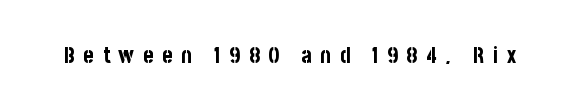
How are the letters spaced? Widely, with obvious added tracking. Thick stems and heavy bowls — unmistakably bold. Ordinary non-slanted type is in use. Check under the words: just untouched page.
